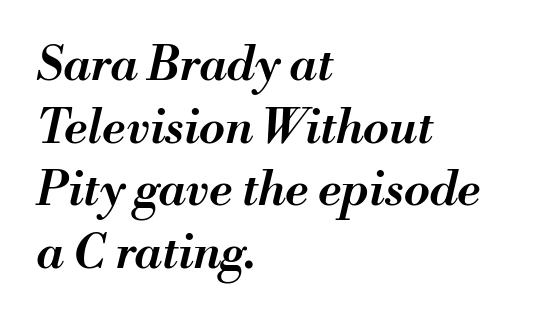
{"italic": "yes", "lean": "right", "slant_degrees": 13, "bold": "semi", "weight": "semibold", "width": "normal", "stroke_contrast": "medium", "x_height": "small", "monospaced": "no", "underline": "no", "align": "left", "line_spacing": "normal", "line_spacing_ratio": 1.33, "letter_spacing": "normal", "letter_spacing_em": 0.0, "glyph_px": 47}
